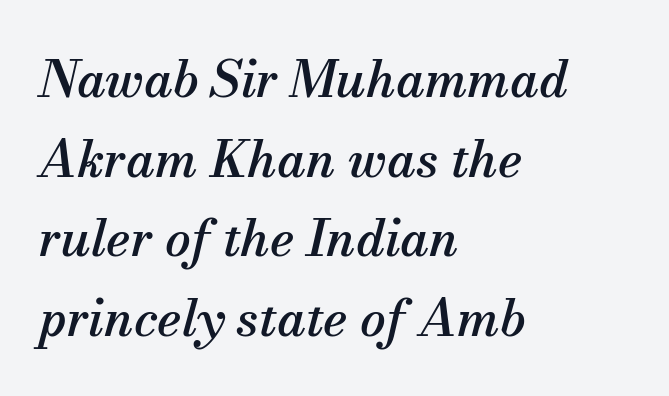
The image shows 51 px serif type, italic (leaning right); set left-aligned, normal line spacing (1.56x), normal letter spacing, not underlined; medium stroke contrast and a small x-height.
